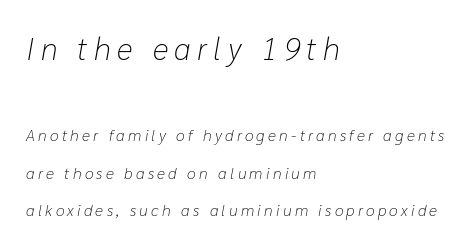
Q: Is the text bold? A: No.
Q: Is the text italic (slanted)? A: Yes, it leans right by about 10 degrees.
Q: Is the text underlined? A: No.
Q: How is the paragraph aligned? A: Left-aligned.
Q: Is the spacing between letters normal or unusually wide? A: Unusually wide.
Q: Is the spacing between lines tight, normal or loose? A: Loose.
Q: Which block of text is set in a larger size, the first (top) or the second (bottom)? A: The first (top) one.
Q: Width (condensed, normal, or wide)? A: Normal.
Q: Stroke contrast? A: Low.
Q: x-height? A: Medium.
Q: Monospaced? A: No.
